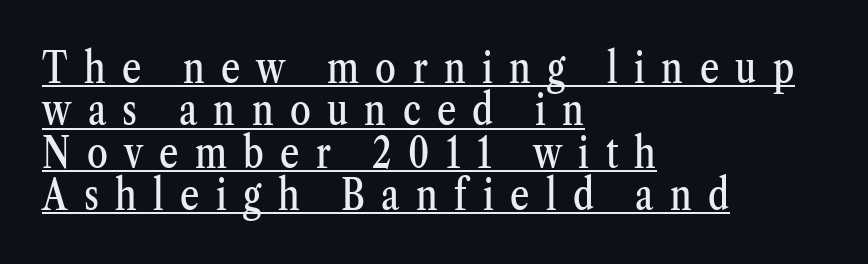
Q: Is the text italic (slanted)? A: No, it is upright.
Q: Is the typeface a serif or a sans-serif typeface? A: Serif.
Q: Is the text underlined? A: Yes.
Q: How is the paragraph aligned? A: Left-aligned.
Q: Is the spacing between letters normal or unusually wide? A: Unusually wide.
Q: Is the spacing between lines tight, normal or loose? A: Tight.
Q: Width (condensed, normal, or wide)? A: Condensed.
Q: Stroke contrast? A: Medium.
Q: x-height? A: Medium.
Q: Monospaced? A: No.
